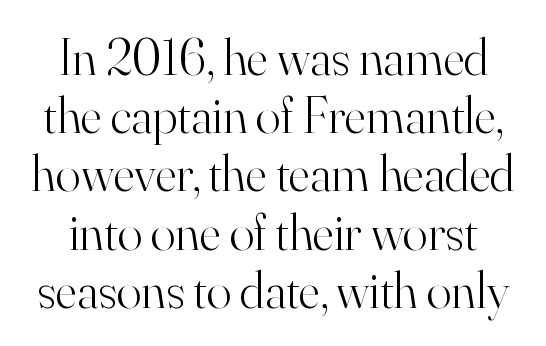
Is the type heavy? It reads as light-to-regular instead. No word sits above an underline. Style check: upright. Think of a printed novel: that variable character pitch is what you see here. The type is set solid horizontally, with unmodified tracking.
